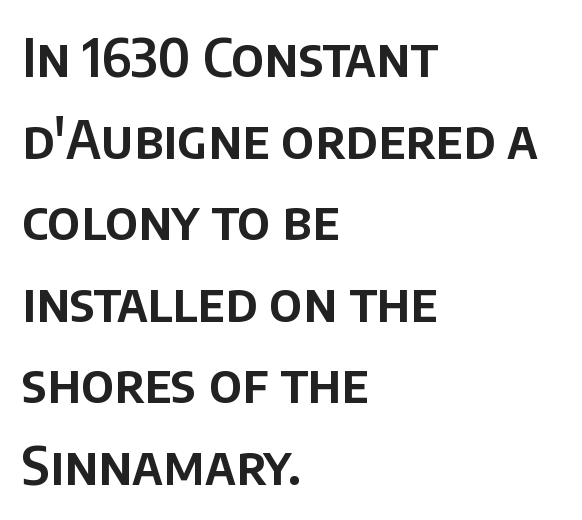
The image shows 53 px sans-serif type, upright; set left-aligned, normal line spacing (1.54x), normal letter spacing, not underlined; low stroke contrast and a large x-height.
